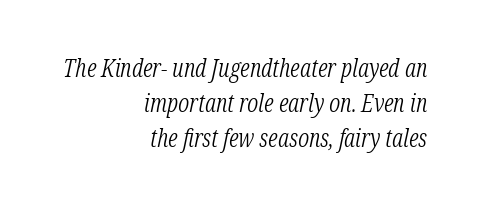
The image shows 25 px text type, italic (leaning right); set right-aligned, normal line spacing (1.41x), normal letter spacing, not underlined.
